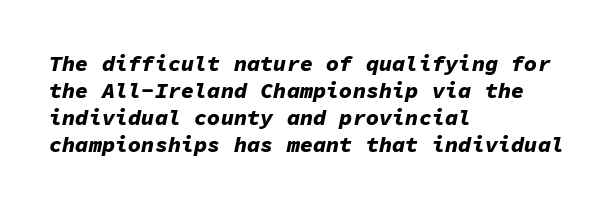
{"italic": "yes", "lean": "right", "slant_degrees": 11, "bold": "yes", "underline": "no", "align": "left", "line_spacing_ratio": 1.22, "letter_spacing": "normal", "letter_spacing_em": 0.0, "glyph_px": 22}
